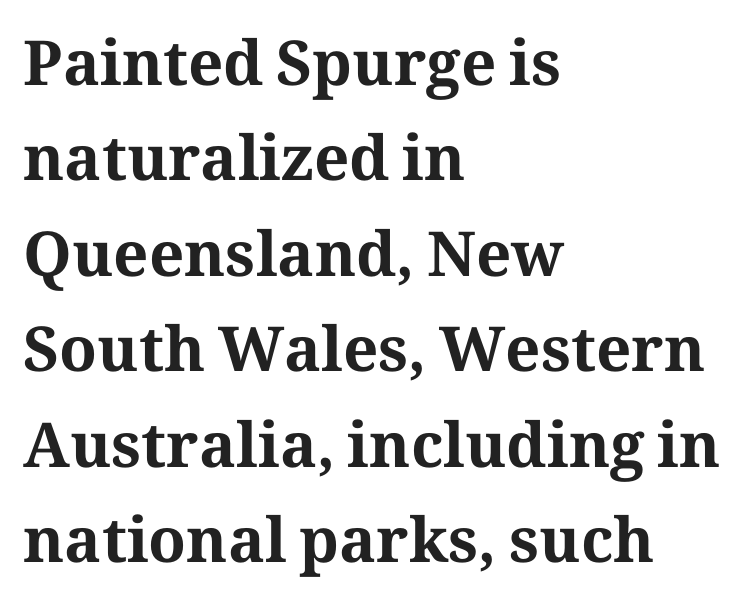
Q: Is the text bold? A: Yes.
Q: Is the text italic (slanted)? A: No, it is upright.
Q: Is the typeface a serif or a sans-serif typeface? A: Serif.
Q: Is the text underlined? A: No.
Q: How is the paragraph aligned? A: Left-aligned.
Q: Is the spacing between letters normal or unusually wide? A: Normal.
Q: Is the spacing between lines tight, normal or loose? A: Normal.
Q: Width (condensed, normal, or wide)? A: Normal.
Q: Stroke contrast? A: Medium.
Q: x-height? A: Medium.
Q: Monospaced? A: No.
